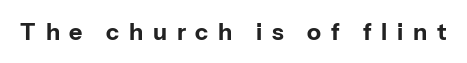
Q: Is the text bold? A: Yes.
Q: Is the text italic (slanted)? A: No, it is upright.
Q: Is the text underlined? A: No.
Q: Is the spacing between letters normal or unusually wide? A: Unusually wide.
